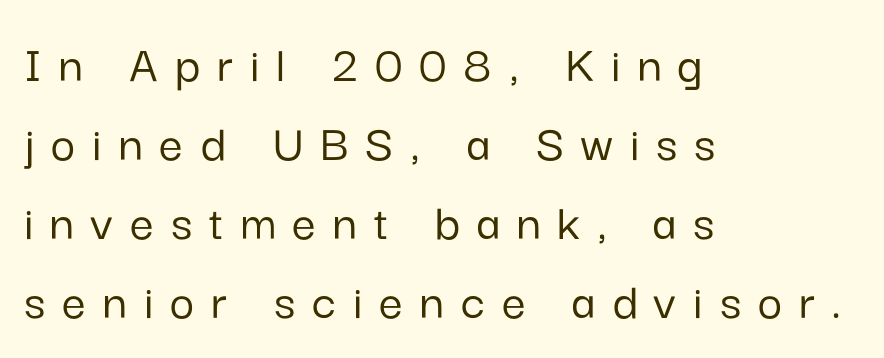
The image shows 53 px sans-serif type, upright; set left-aligned, normal line spacing (1.49x), unusually wide letter spacing (+0.32 em), not underlined; low stroke contrast and a medium x-height.
